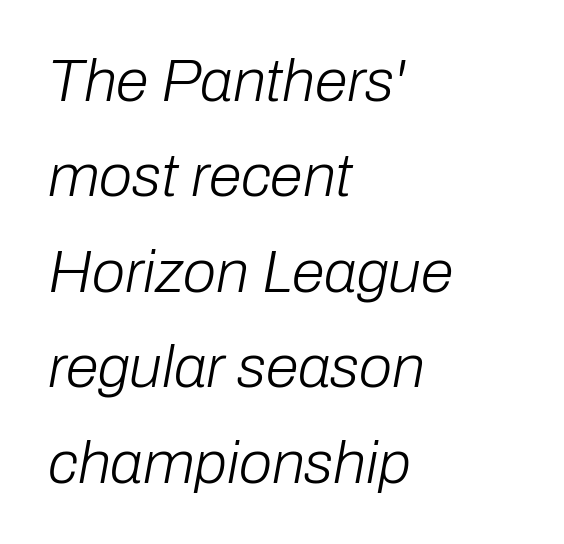
{"italic": "yes", "lean": "right", "slant_degrees": 10, "bold": "no", "weight": "light", "width": "normal", "stroke_contrast": "low", "x_height": "medium", "monospaced": "no", "underline": "no", "align": "left", "line_spacing": "normal", "line_spacing_ratio": 1.59, "letter_spacing": "normal", "letter_spacing_em": 0.0, "glyph_px": 60}
